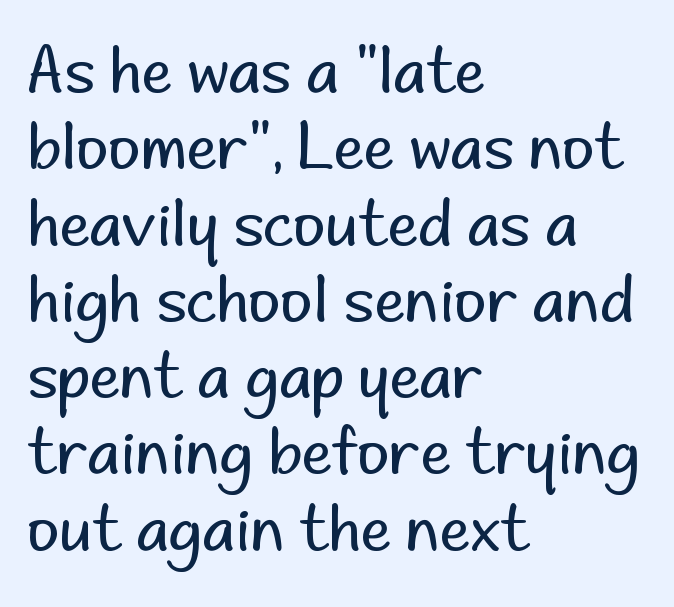
Nope, no serifs anywhere on these letters. Think of a printed novel: that variable character pitch is what you see here. Is there any slant? The stems are plumb. Nothing unusual about the tracking: characters are spaced as the font intends.
